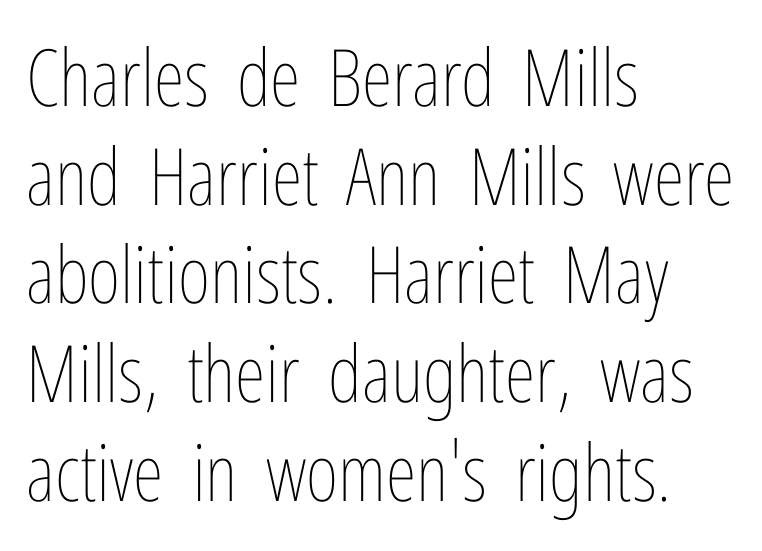
A light-to-regular cut is what we see here. This sample has the flowing, uneven cadence of proportional lettering. The face used here is rendered with its standard letterfit. The ragged edge is on the right, which tells us the setting is flush left. Underline: absent.
